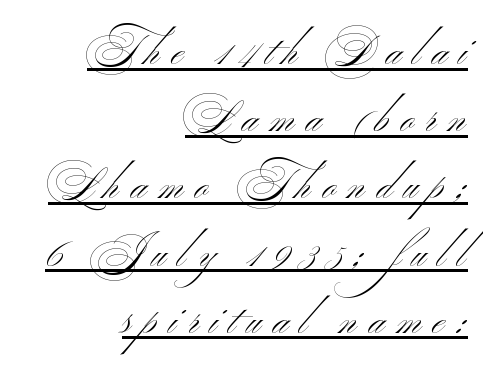
{"serif": "no", "bold": "no", "weight": "light", "width": "wide", "stroke_contrast": "medium", "x_height": "small", "monospaced": "no", "underline": "yes", "align": "right", "line_spacing": "normal", "line_spacing_ratio": 1.6, "letter_spacing": "wide", "letter_spacing_em": 0.28, "glyph_px": 42}
